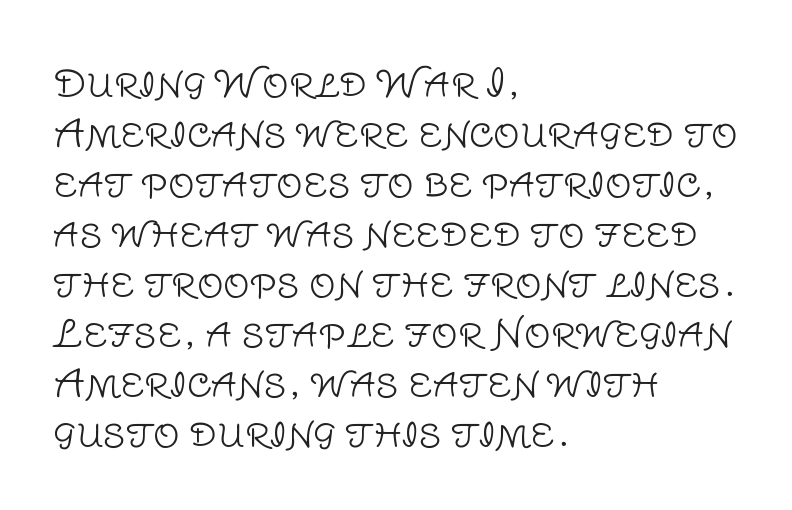
Rule under the text: the space is simply empty. Does the leading feel generous? No, just average. No heavy texture on the line: the type isn't bold. Character widths vary here, with narrow letters taking less room than wide ones. Horizontal alignment here is leftward, the default for most running prose.
